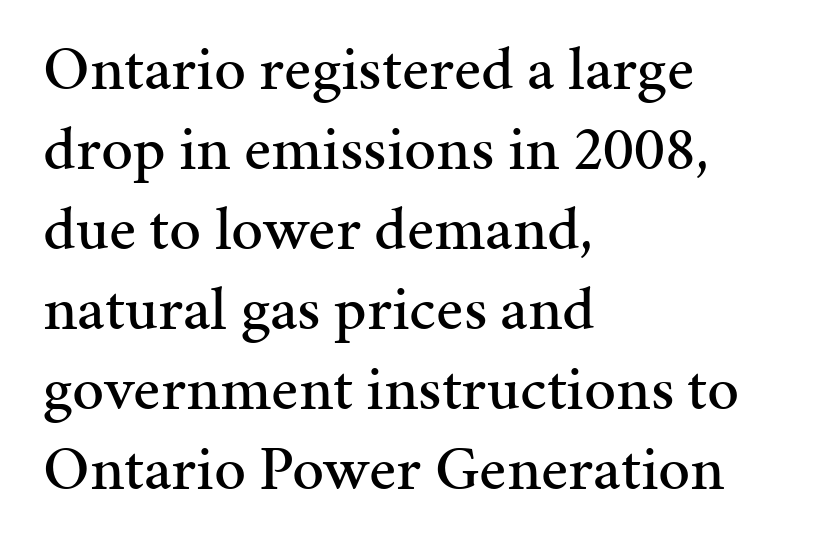
{"serif": "yes", "italic": "no", "width": "normal", "stroke_contrast": "medium", "x_height": "medium", "monospaced": "no", "underline": "no", "align": "left", "line_spacing": "normal", "line_spacing_ratio": 1.27, "letter_spacing": "normal", "letter_spacing_em": 0.0, "glyph_px": 63}
